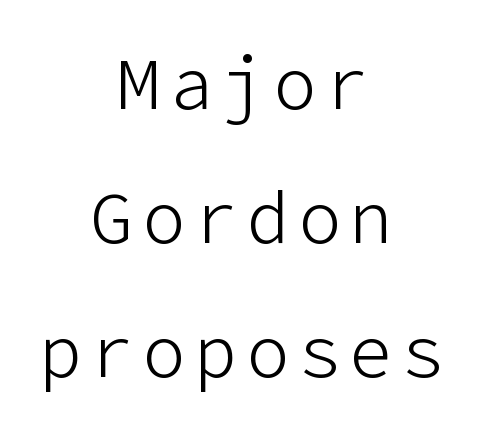
The image shows 72 px light sans-serif type, upright; set centered, line spacing 1.86x, not underlined; low stroke contrast and a medium x-height.
